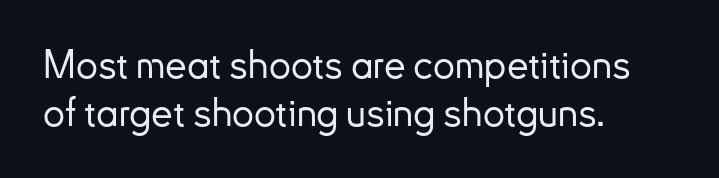
{"serif": "no", "italic": "no", "width": "normal", "stroke_contrast": "low", "x_height": "small", "monospaced": "no", "underline": "no", "align": "left", "line_spacing_ratio": 1.23, "letter_spacing": "normal", "letter_spacing_em": 0.0, "glyph_px": 39}
